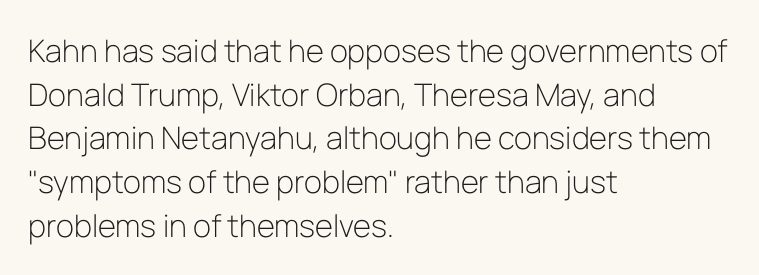
Q: Is the text bold? A: No.
Q: Is the text italic (slanted)? A: No, it is upright.
Q: Is the typeface a serif or a sans-serif typeface? A: Sans-serif.
Q: Is the text underlined? A: No.
Q: How is the paragraph aligned? A: Left-aligned.
Q: Is the spacing between letters normal or unusually wide? A: Normal.
Q: Is the spacing between lines tight, normal or loose? A: Normal.
Q: Width (condensed, normal, or wide)? A: Normal.
Q: Stroke contrast? A: Low.
Q: x-height? A: Medium.
Q: Monospaced? A: No.
